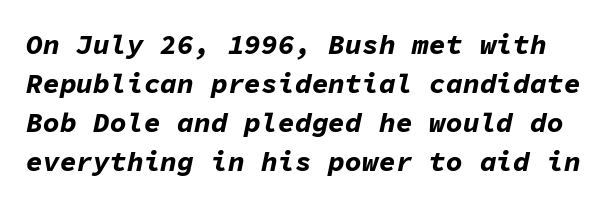
This block has exactly the height ordinary leading produces. Here the designer chose a console-style face with uniform glyph widths. The type is set solid horizontally, with unmodified tracking. Heavy, bold letterforms. There's an unmistakable incline to the writing here. Nobody drew a line under any word here.
